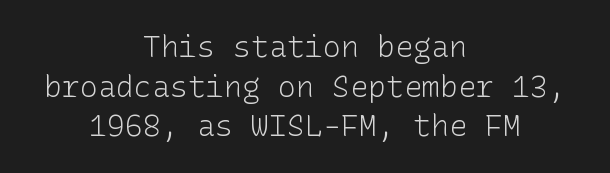
Q: Is the text bold? A: No.
Q: Is the text italic (slanted)? A: No, it is upright.
Q: Is the typeface a serif or a sans-serif typeface? A: Sans-serif.
Q: Is the text underlined? A: No.
Q: How is the paragraph aligned? A: Centered.
Q: Is the spacing between letters normal or unusually wide? A: Normal.
Q: Is the spacing between lines tight, normal or loose? A: Normal.
Q: Width (condensed, normal, or wide)? A: Normal.
Q: Stroke contrast? A: Low.
Q: x-height? A: Medium.
